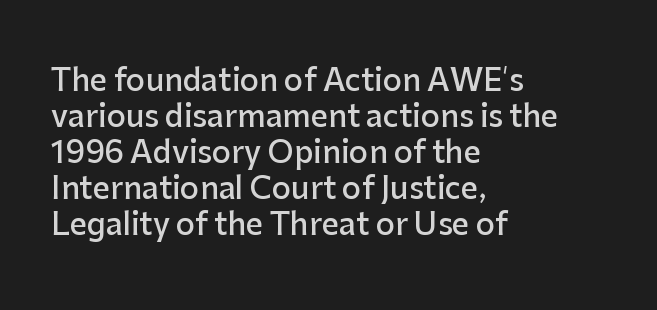
{"serif": "no", "italic": "no", "bold": "semi", "weight": "semibold", "width": "normal", "stroke_contrast": "low", "x_height": "medium", "monospaced": "no", "underline": "no", "align": "left", "line_spacing_ratio": 1.2, "letter_spacing": "normal", "letter_spacing_em": 0.0, "glyph_px": 30}
